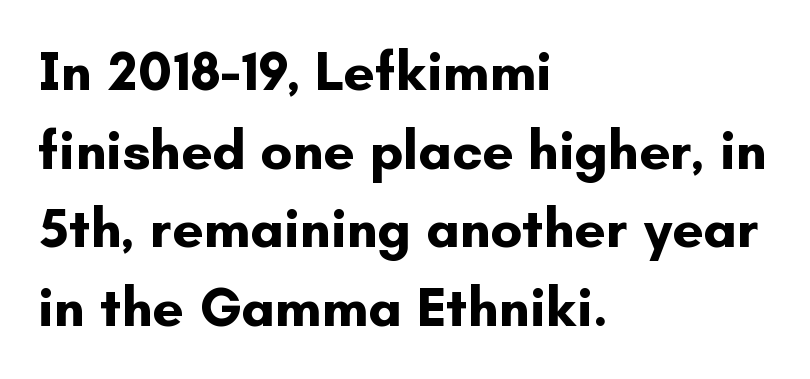
The image shows 55 px bold sans-serif type, upright; set left-aligned, normal line spacing (1.43x), normal letter spacing, not underlined; low stroke contrast and a small x-height.
